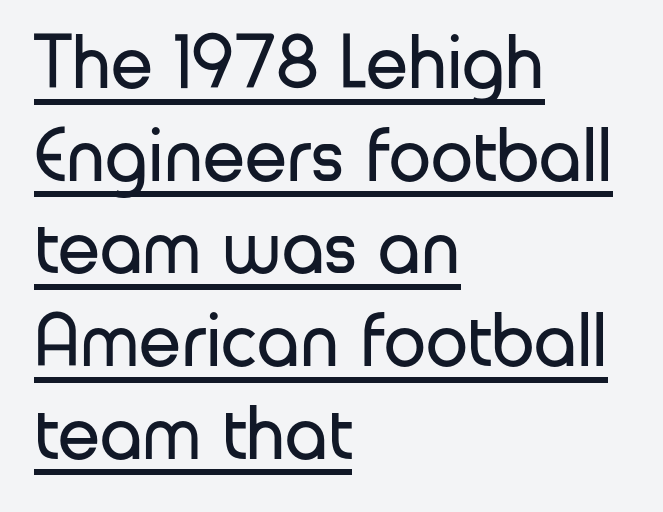
{"serif": "no", "italic": "no", "bold": "no", "weight": "regular", "width": "normal", "stroke_contrast": "low", "x_height": "medium", "monospaced": "no", "underline": "yes", "align": "left", "line_spacing_ratio": 1.22, "letter_spacing": "normal", "letter_spacing_em": 0.0, "glyph_px": 76}
